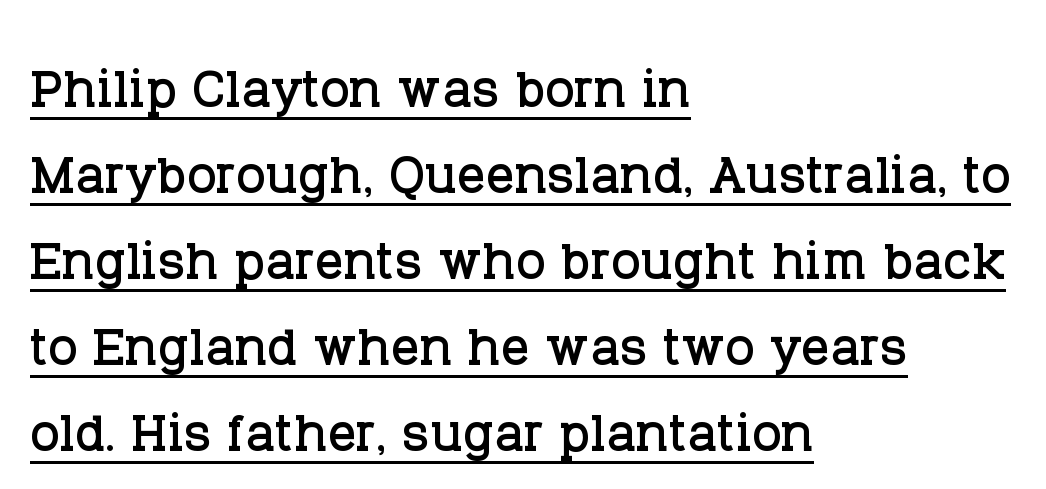
{"serif": "yes", "italic": "no", "width": "normal", "stroke_contrast": "low", "x_height": "large", "monospaced": "no", "underline": "yes", "align": "left", "line_spacing_ratio": 1.23, "letter_spacing": "normal", "letter_spacing_em": 0.0, "glyph_px": 70}
